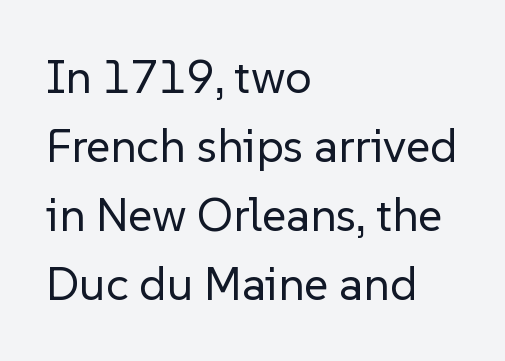
{"serif": "no", "italic": "no", "bold": "no", "weight": "regular", "width": "normal", "stroke_contrast": "low", "x_height": "medium", "monospaced": "no", "underline": "no", "align": "left", "line_spacing": "normal", "line_spacing_ratio": 1.47, "letter_spacing": "normal", "letter_spacing_em": 0.0, "glyph_px": 47}
